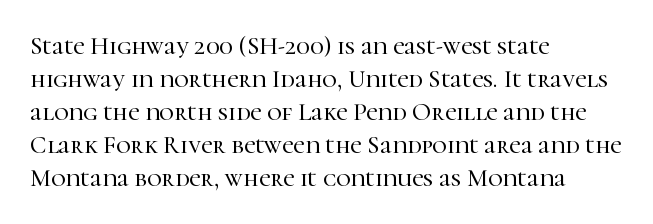
Q: Is the text italic (slanted)? A: No, it is upright.
Q: Is the text underlined? A: No.
Q: How is the paragraph aligned? A: Left-aligned.
Q: Is the spacing between letters normal or unusually wide? A: Normal.
Q: Is the spacing between lines tight, normal or loose? A: Normal.
